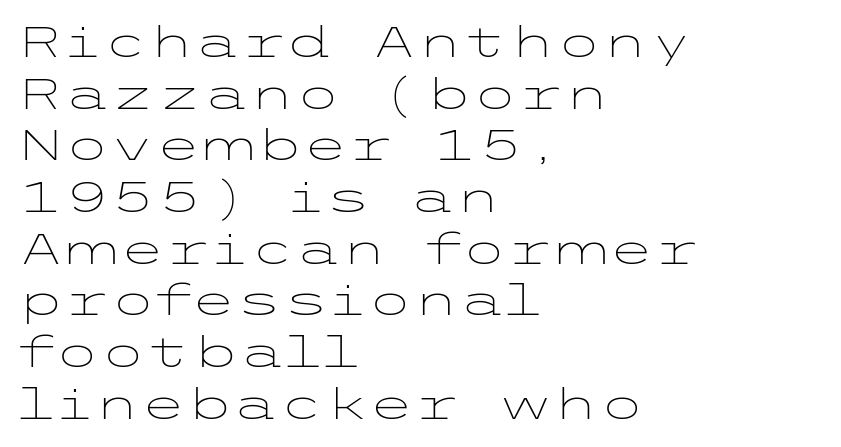
{"serif": "no", "italic": "no", "bold": "no", "weight": "light", "width": "wide", "stroke_contrast": "low", "x_height": "medium", "underline": "no", "align": "left", "line_spacing_ratio": 1.23, "letter_spacing": "normal", "letter_spacing_em": 0.0, "glyph_px": 42}
